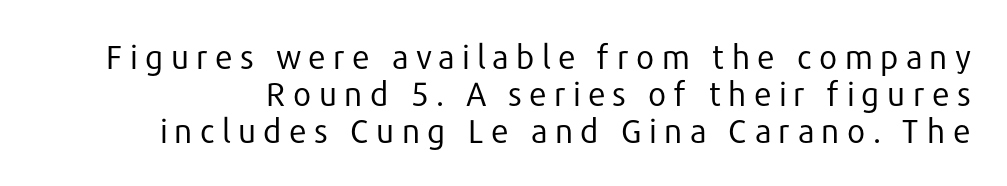
Q: Is the text bold? A: No.
Q: Is the text italic (slanted)? A: No, it is upright.
Q: Is the typeface a serif or a sans-serif typeface? A: Sans-serif.
Q: Is the text underlined? A: No.
Q: Is the spacing between letters normal or unusually wide? A: Unusually wide.
Q: Is the spacing between lines tight, normal or loose? A: Tight.
Q: Width (condensed, normal, or wide)? A: Normal.
Q: Stroke contrast? A: Low.
Q: x-height? A: Medium.
Q: Monospaced? A: No.
